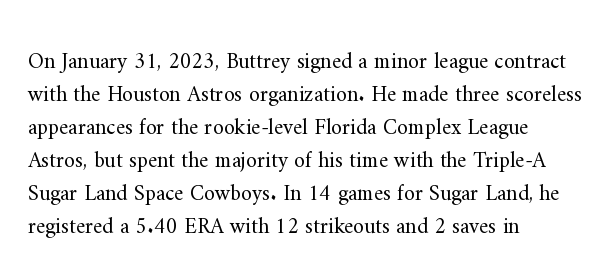
The image shows 22 px text type, upright; set left-aligned, normal line spacing (1.5x), normal letter spacing, not underlined.
